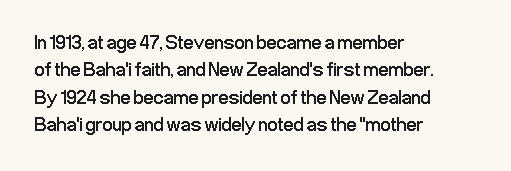
{"italic": "no", "bold": "no", "underline": "no", "align": "left", "line_spacing": "normal", "line_spacing_ratio": 1.37, "letter_spacing": "normal", "letter_spacing_em": 0.0, "glyph_px": 20}
